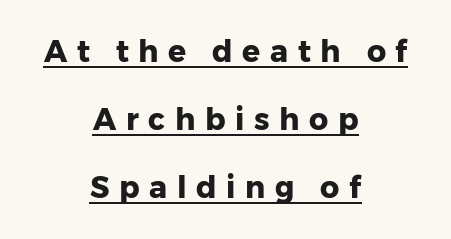
Notice how a bar underscores the lettering throughout. A great deal of white space separates one row of letters from the next. No feet cap the strokes, marking this as sans-serif type. Layout note: lines centered.
